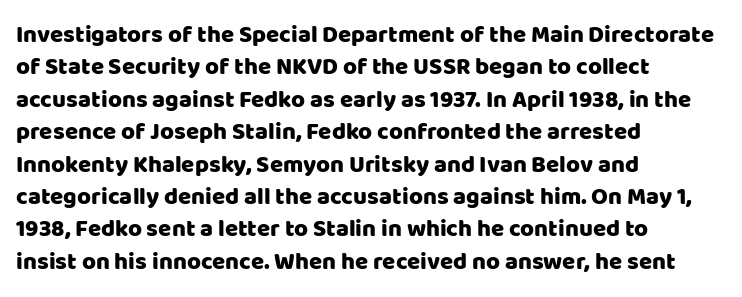
{"italic": "no", "underline": "no", "align": "left", "line_spacing": "normal", "line_spacing_ratio": 1.35, "letter_spacing": "normal", "letter_spacing_em": 0.0, "glyph_px": 24}
